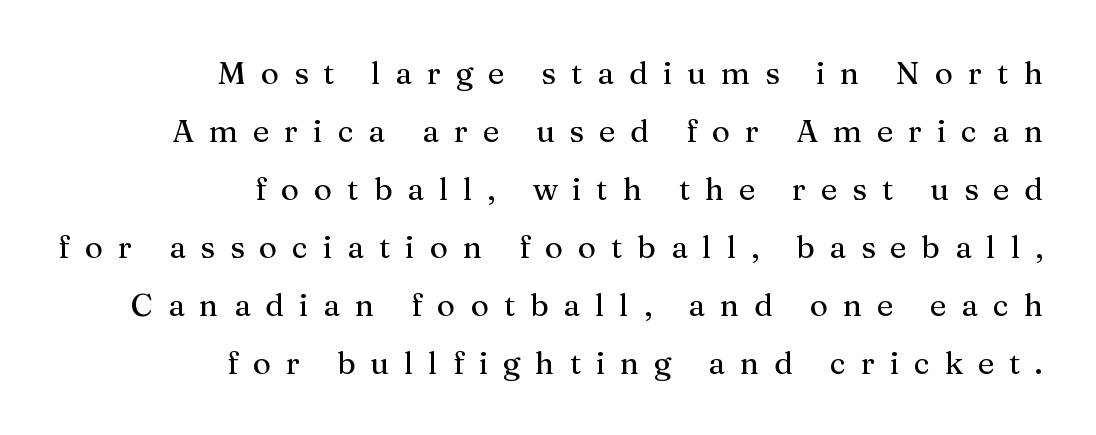
The font family rendered here belongs to the serif group. A roman cut, with each character standing at attention. You could not count columns in this text — the font is proportionally spaced. Someone cranked the tracking dial way up on this one.
